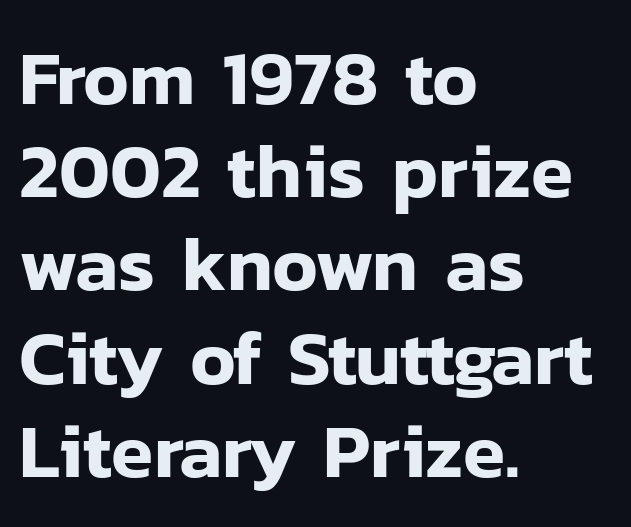
The image shows 77 px sans-serif type, upright; set left-aligned, line spacing 1.21x, normal letter spacing, not underlined; low stroke contrast and a medium x-height.
